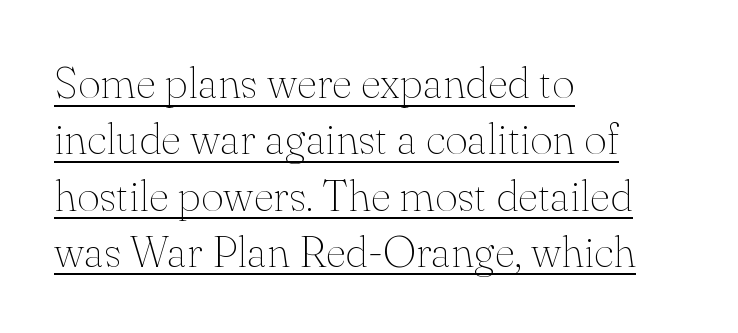
{"serif": "yes", "italic": "no", "bold": "no", "weight": "thin", "width": "normal", "stroke_contrast": "medium", "x_height": "small", "monospaced": "no", "underline": "yes", "align": "left", "line_spacing": "normal", "line_spacing_ratio": 1.28, "letter_spacing": "normal", "letter_spacing_em": 0.0, "glyph_px": 44}
